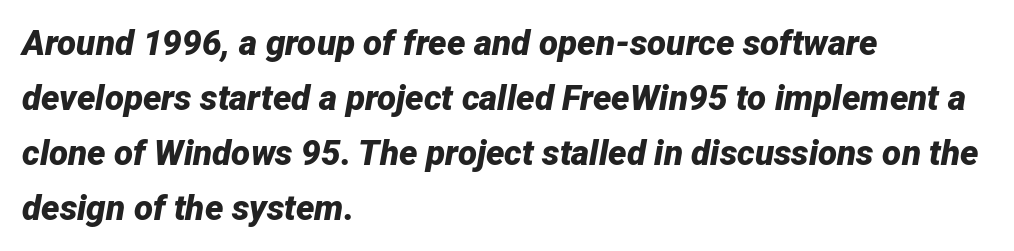
The image shows 35 px bold type, italic (leaning right); set left-aligned, normal line spacing (1.57x), normal letter spacing, not underlined; low stroke contrast and a medium x-height.
